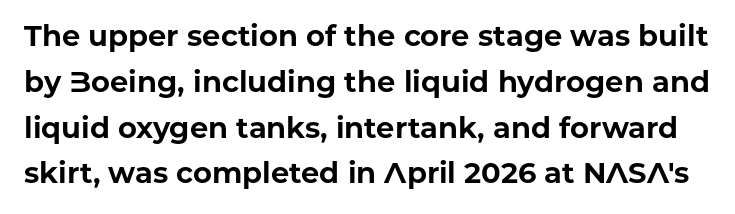
Q: Is the text bold? A: Yes.
Q: Is the text italic (slanted)? A: No, it is upright.
Q: Is the typeface a serif or a sans-serif typeface? A: Sans-serif.
Q: Is the text underlined? A: No.
Q: Is the spacing between letters normal or unusually wide? A: Normal.
Q: Is the spacing between lines tight, normal or loose? A: Normal.
Q: Width (condensed, normal, or wide)? A: Normal.
Q: Stroke contrast? A: Low.
Q: x-height? A: Medium.
Q: Monospaced? A: No.
